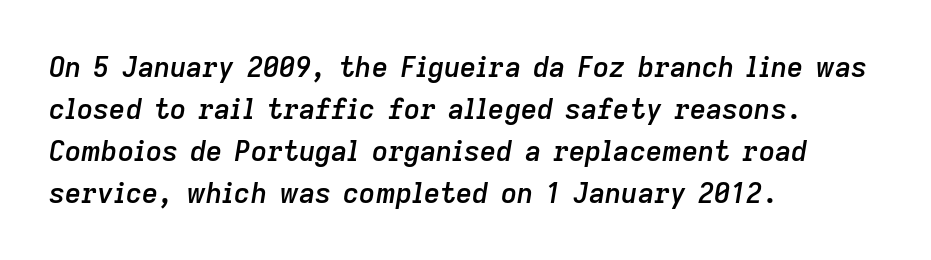
Here the designer chose a conventional face with non-uniform glyph widths. Descenders are the only things crossing below the line. The paragraph has a hard left edge and a soft right edge. If you measured baseline to baseline, you'd find a middling distance. Each glyph is drawn with semibold strokes, heavier than normal yet not fully bold. Style check: oblique.
